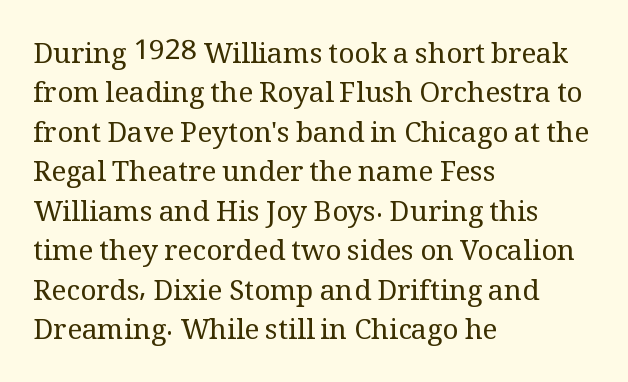
The image shows 28 px regular-weight serif type, upright; set left-aligned, normal line spacing (1.41x), normal letter spacing, not underlined; medium stroke contrast and a medium x-height.
